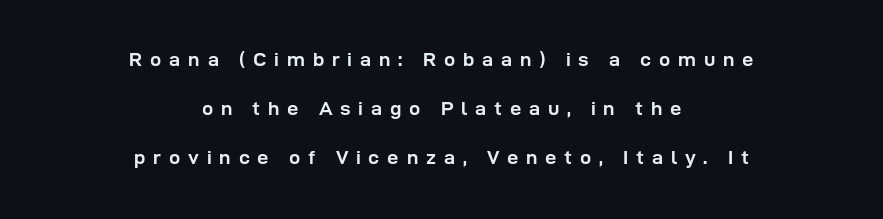
The image shows 20 px bold type, upright; set centered, loose line spacing (2.44x), unusually wide letter spacing (+0.39 em), not underlined.
